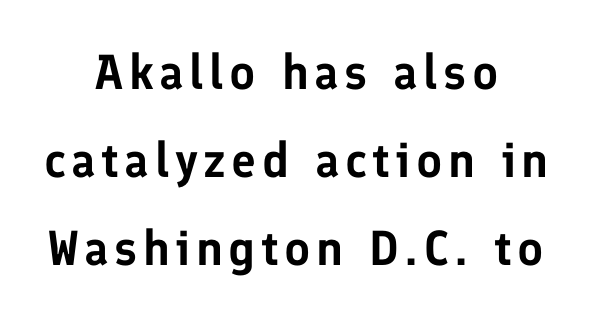
The image shows 49 px sans-serif type, upright; set centered, line spacing 1.8x, not underlined; low stroke contrast and a medium x-height.
